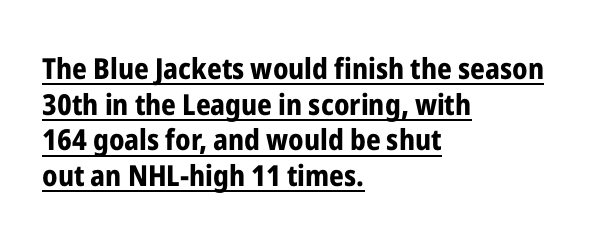
The image shows 29 px bold, condensed sans-serif type, upright; set left-aligned, line spacing 1.23x, normal letter spacing, underlined; low stroke contrast and a medium x-height.
